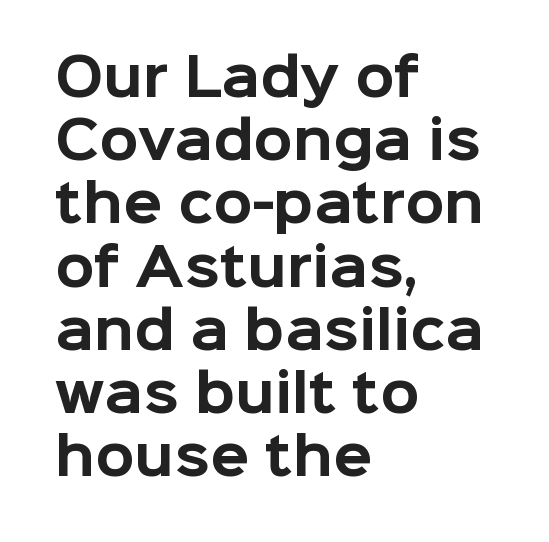
{"serif": "no", "italic": "no", "bold": "yes", "weight": "bold", "width": "normal", "stroke_contrast": "low", "x_height": "medium", "monospaced": "no", "underline": "no", "align": "left", "line_spacing_ratio": 1.24, "letter_spacing": "normal", "letter_spacing_em": 0.0, "glyph_px": 51}
